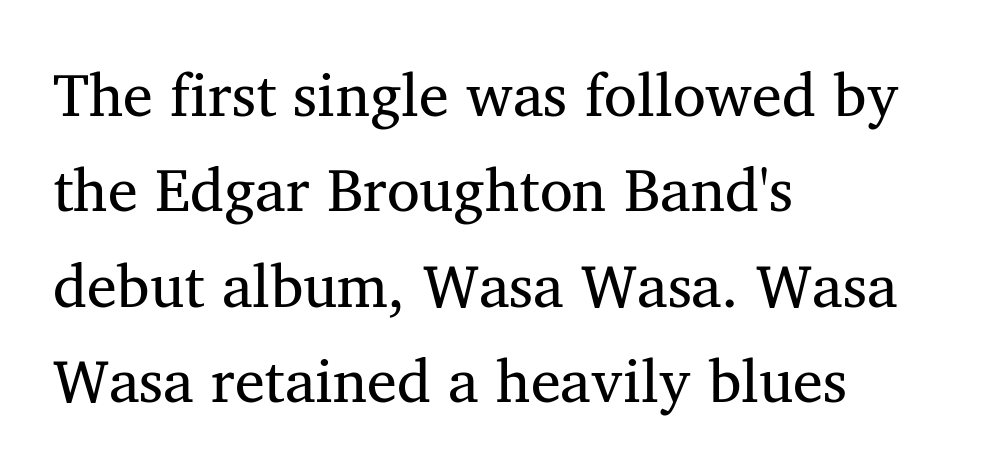
Q: Is the text bold? A: No.
Q: Is the text italic (slanted)? A: No, it is upright.
Q: Is the typeface a serif or a sans-serif typeface? A: Serif.
Q: Is the text underlined? A: No.
Q: How is the paragraph aligned? A: Left-aligned.
Q: Is the spacing between letters normal or unusually wide? A: Normal.
Q: Is the spacing between lines tight, normal or loose? A: Normal.
Q: Width (condensed, normal, or wide)? A: Normal.
Q: Stroke contrast? A: Medium.
Q: x-height? A: Medium.
Q: Monospaced? A: No.
